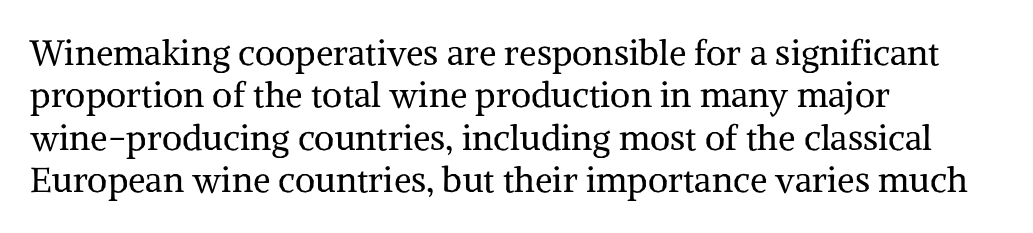
{"serif": "yes", "italic": "no", "bold": "no", "weight": "regular", "width": "normal", "stroke_contrast": "medium", "x_height": "medium", "monospaced": "no", "underline": "no", "align": "left", "line_spacing_ratio": 1.21, "letter_spacing": "normal", "letter_spacing_em": 0.0, "glyph_px": 35}
